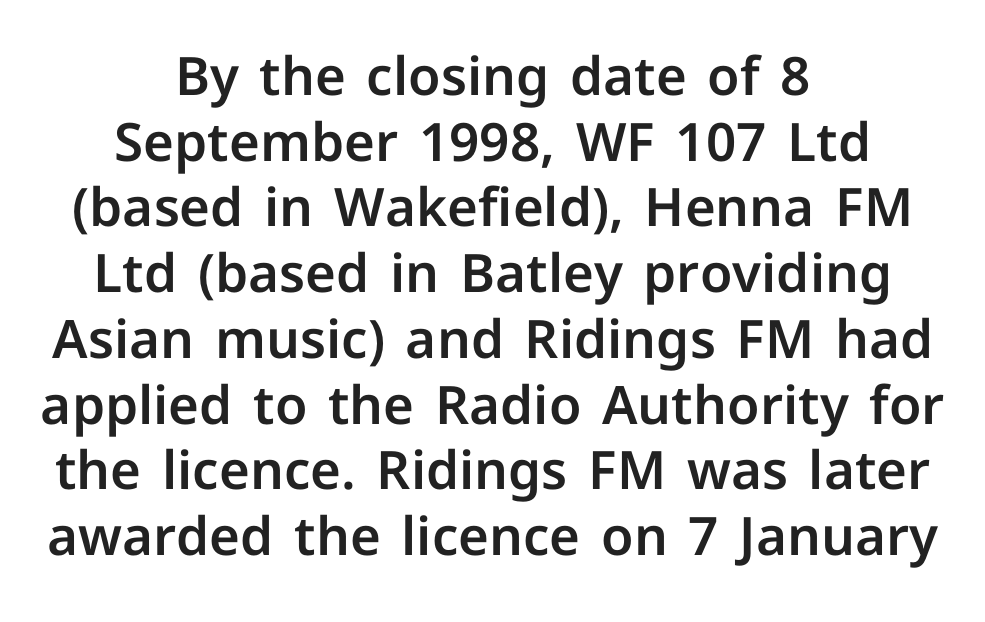
Each word holds together tightly as a unit, with standard inter-letter gaps. The type family on display is of the sans-serif kind. This sample has the flowing, uneven cadence of proportional lettering. The strip under each line holds only bare page. Notice how the stems are strictly vertical — no italics here. The lines in this sample share a center point and differ in where they start and stop.
